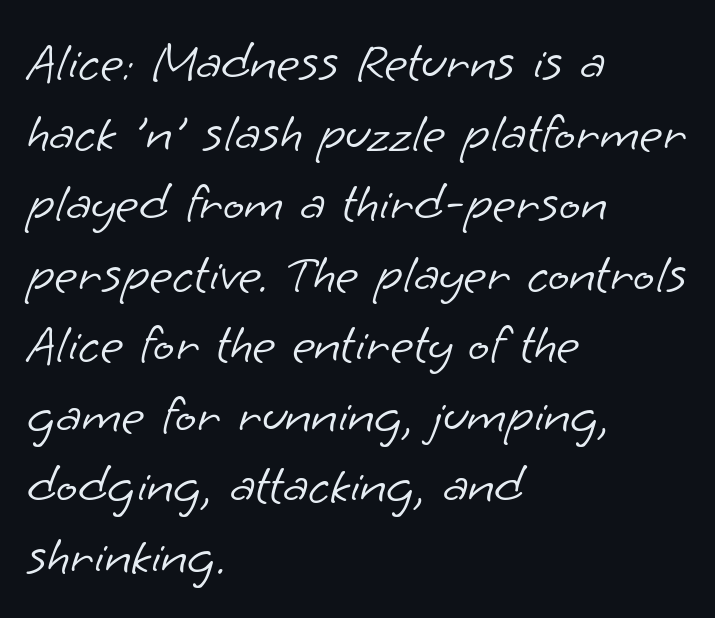
The image shows 56 px light sans-serif type; set left-aligned, normal line spacing (1.26x), normal letter spacing, not underlined; low stroke contrast and a small x-height.
